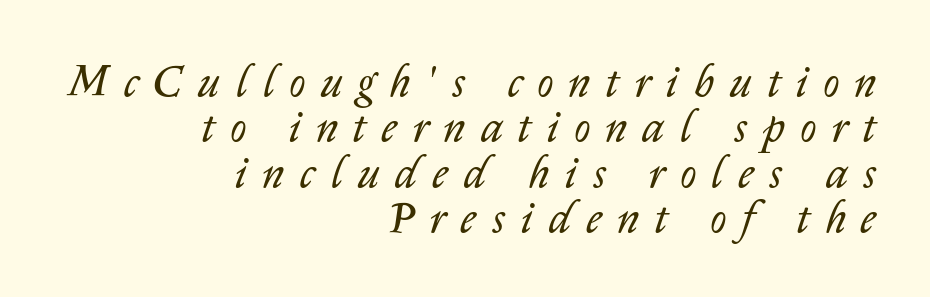
The image shows 44 px regular-weight type, italic (leaning right); set right-aligned, tight line spacing (1.03x), unusually wide letter spacing (+0.36 em), not underlined; low stroke contrast and a medium x-height.
